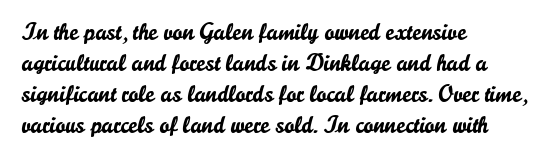
Q: Is the text italic (slanted)? A: Yes.
Q: Is the text underlined? A: No.
Q: How is the paragraph aligned? A: Left-aligned.
Q: Is the spacing between letters normal or unusually wide? A: Normal.
Q: Is the spacing between lines tight, normal or loose? A: Normal.
